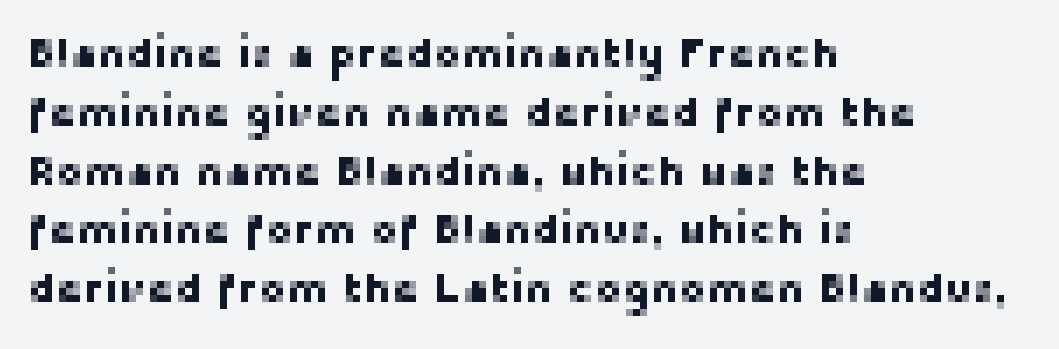
Notice how the passage keeps a crisp vertical edge on the left only. Inter-character spacing is left at the font's built-in metrics. Every character sits straight up, as roman type does. The specimen omits any rule beneath the text block's lines. Each letter keeps its own natural width here, so spacing adapts to shape. What's the leading like? Ordinary, nothing unusual.
